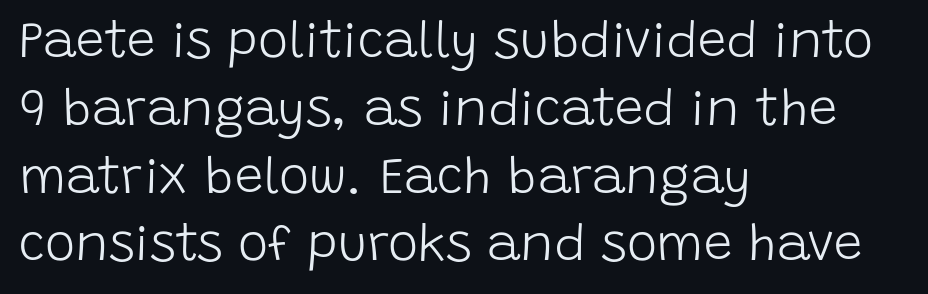
The image shows 51 px light sans-serif type, upright; set left-aligned, normal line spacing (1.33x), normal letter spacing, not underlined; low stroke contrast and a large x-height.
